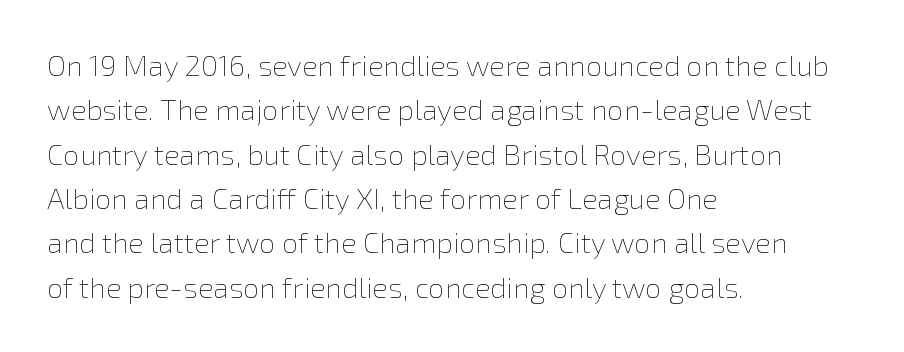
{"italic": "no", "bold": "no", "weight": "thin", "width": "normal", "x_height": "medium", "monospaced": "no", "underline": "no", "align": "left", "line_spacing": "normal", "line_spacing_ratio": 1.53, "letter_spacing": "normal", "letter_spacing_em": 0.0, "glyph_px": 29}
